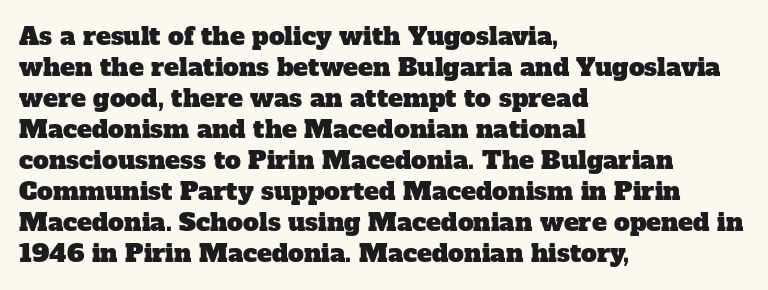
The space beneath each line is pristine and unruled. Compared with typical body copy, the letter spacing here is the same. One-word summary of the alignment: left.
